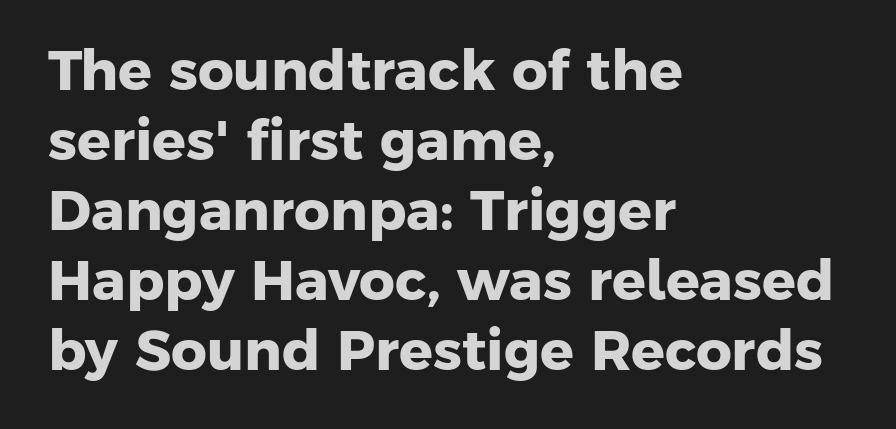
The image shows 56 px heavy sans-serif type; set left-aligned, normal line spacing (1.25x), normal letter spacing, not underlined; low stroke contrast and a medium x-height.
